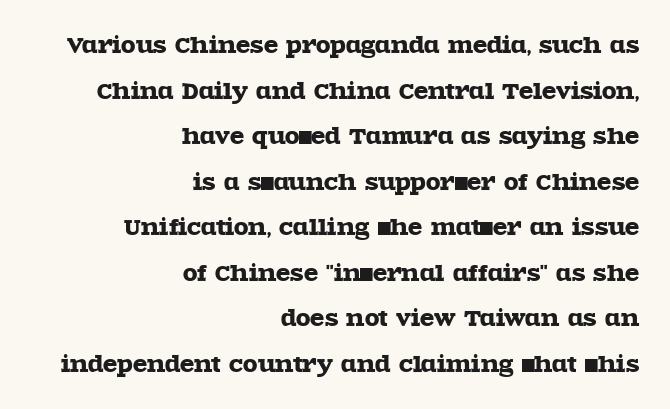
The image shows 21 px text type, upright; set right-aligned, loose line spacing (2.17x), normal letter spacing, not underlined.
